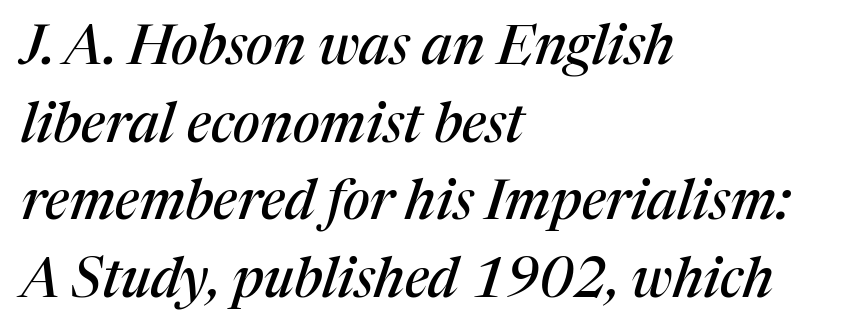
Q: Is the text italic (slanted)? A: Yes, it leans right by about 17 degrees.
Q: Is the typeface a serif or a sans-serif typeface? A: Serif.
Q: Is the text underlined? A: No.
Q: How is the paragraph aligned? A: Left-aligned.
Q: Is the spacing between letters normal or unusually wide? A: Normal.
Q: Is the spacing between lines tight, normal or loose? A: Normal.
Q: Width (condensed, normal, or wide)? A: Normal.
Q: Stroke contrast? A: Medium.
Q: x-height? A: Medium.
Q: Monospaced? A: No.
